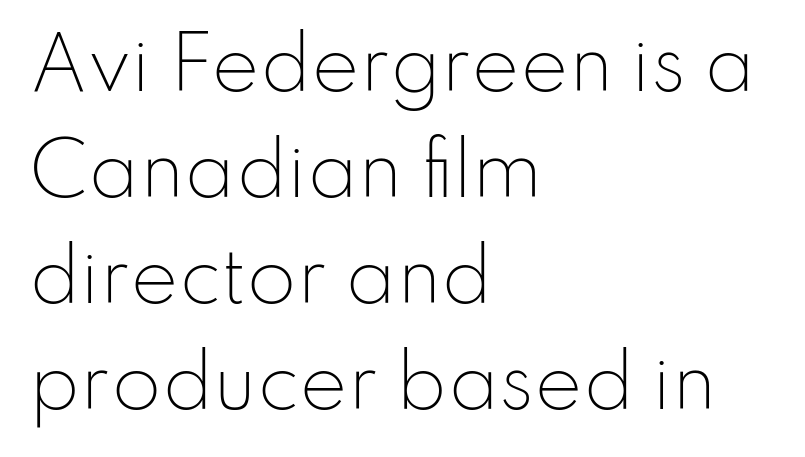
The gaps between neighbouring characters are ordinary and unremarkable. Unlike a traditional serif, this face leaves its strokes unadorned. Evenly set lines give the paragraph a standard silhouette. Upright lettering throughout.
